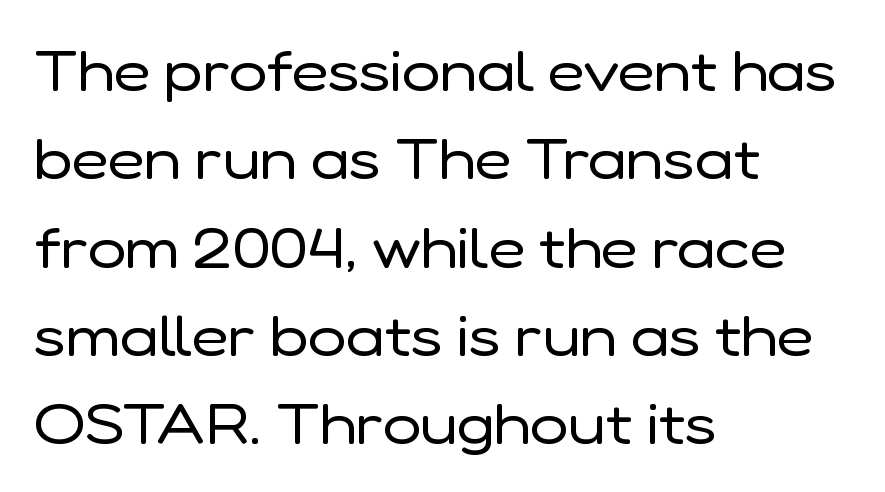
The image shows 57 px regular-weight sans-serif type, upright; set left-aligned, normal line spacing (1.55x), normal letter spacing, not underlined; low stroke contrast and a medium x-height.
